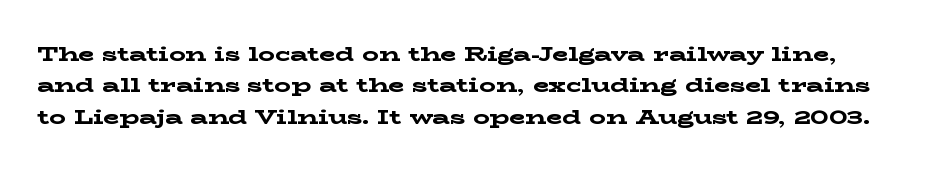
These lines keep a tight, regular rhythm from letter to letter. The type sits square on the baseline with zero lean. The string is rendered with underlining switched off. Every letter is thick-stroked: bold, no question.
